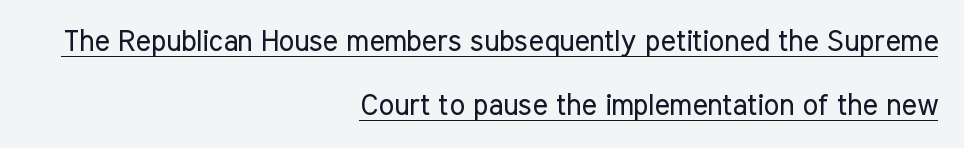
Typographically, this falls in the sans-serif category. The lines are spread far apart with generous leading. This rendering features underlined lettering. Notice how the passage keeps a crisp vertical edge on the right only. Character widths vary here, with narrow letters taking less room than wide ones. The cut favours lightness, reaching ordinary text weight at its darkest.
